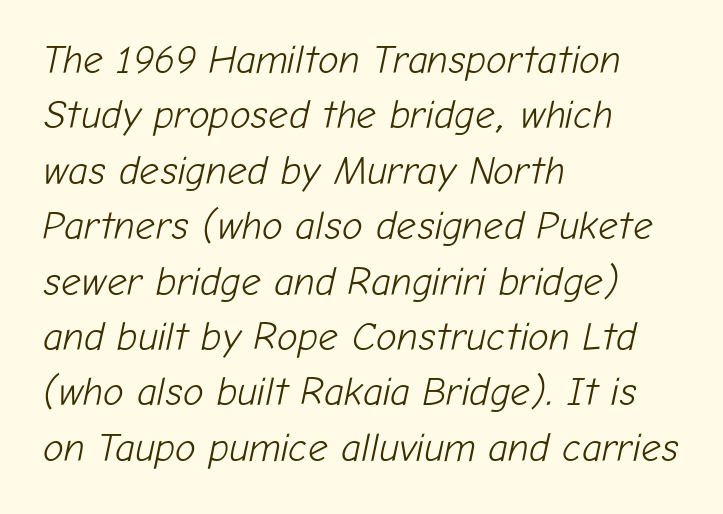
Q: Is the text bold? A: No.
Q: Is the text italic (slanted)? A: Yes, it leans right by about 12 degrees.
Q: Is the text underlined? A: No.
Q: How is the paragraph aligned? A: Left-aligned.
Q: Is the spacing between letters normal or unusually wide? A: Normal.
Q: Is the spacing between lines tight, normal or loose? A: Normal.
Q: Width (condensed, normal, or wide)? A: Normal.
Q: Stroke contrast? A: Low.
Q: x-height? A: Medium.
Q: Monospaced? A: No.
